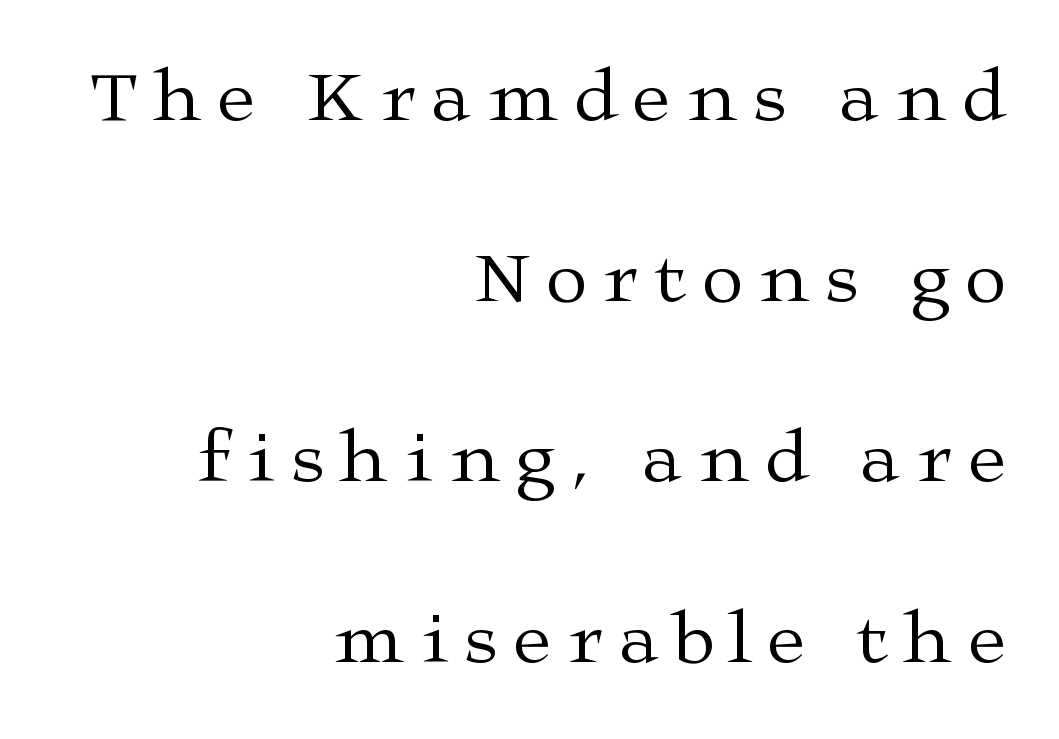
The passage is arranged like a letterhead date or caption credit — flush right. This sample uses a serif face. Vertical strokes here are truly vertical. Descenders hang freely into open space. Caption: expanded tracking, letters set apart.
